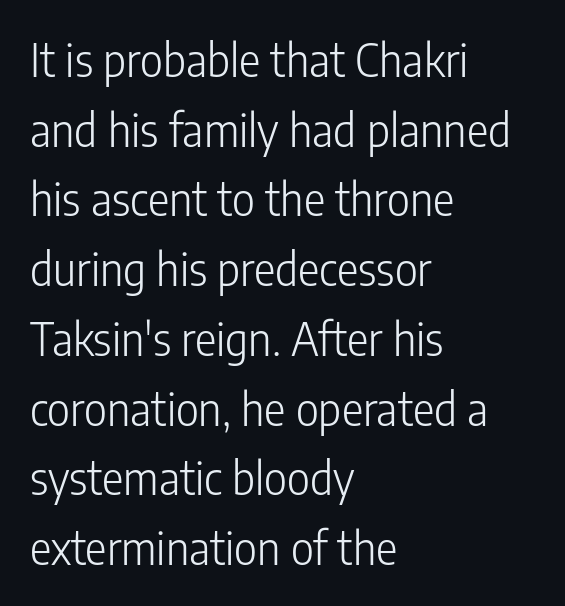
Q: Is the text bold? A: No.
Q: Is the text italic (slanted)? A: No, it is upright.
Q: Is the typeface a serif or a sans-serif typeface? A: Sans-serif.
Q: Is the text underlined? A: No.
Q: How is the paragraph aligned? A: Left-aligned.
Q: Is the spacing between letters normal or unusually wide? A: Normal.
Q: Is the spacing between lines tight, normal or loose? A: Normal.
Q: Width (condensed, normal, or wide)? A: Condensed.
Q: Stroke contrast? A: Low.
Q: x-height? A: Medium.
Q: Monospaced? A: No.
